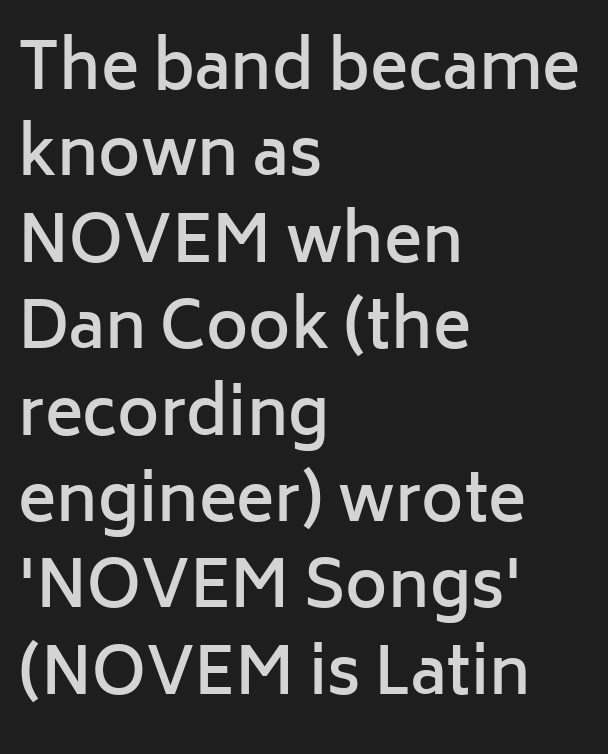
Q: Is the text bold? A: Semi-bold.
Q: Is the text italic (slanted)? A: No, it is upright.
Q: Is the typeface a serif or a sans-serif typeface? A: Sans-serif.
Q: Is the text underlined? A: No.
Q: How is the paragraph aligned? A: Left-aligned.
Q: Is the spacing between letters normal or unusually wide? A: Normal.
Q: Is the spacing between lines tight, normal or loose? A: Normal.
Q: Width (condensed, normal, or wide)? A: Normal.
Q: Stroke contrast? A: Low.
Q: x-height? A: Medium.
Q: Monospaced? A: No.
